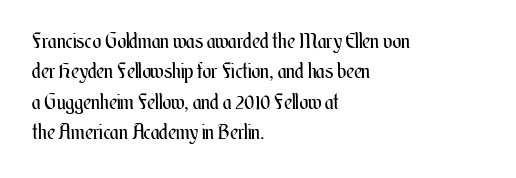
The image shows 21 px text type, upright; set left-aligned, normal line spacing (1.45x), normal letter spacing, not underlined.
